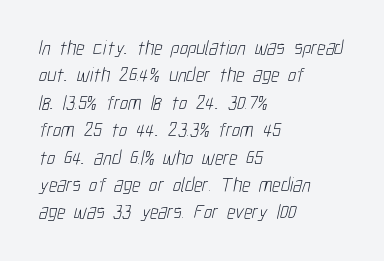
{"bold": "no", "underline": "no", "align": "left", "line_spacing": "normal", "line_spacing_ratio": 1.37, "letter_spacing": "normal", "letter_spacing_em": 0.0, "glyph_px": 20}
